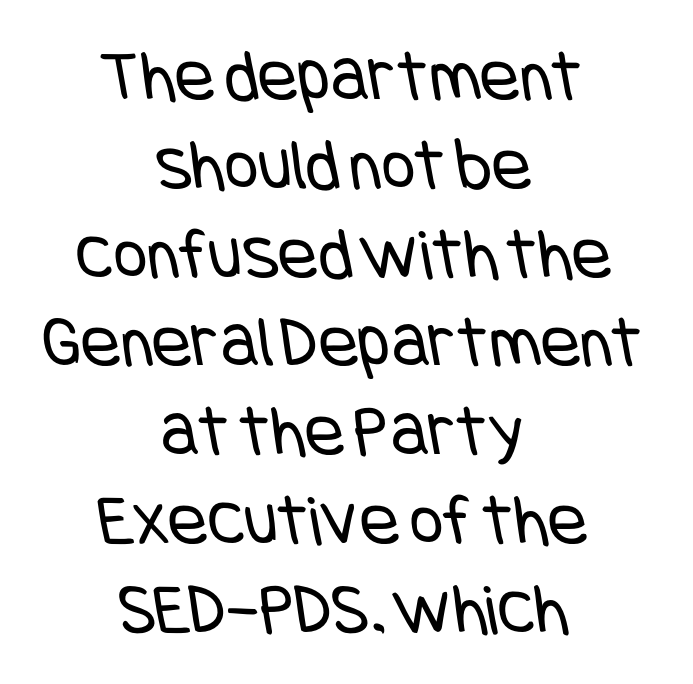
Q: Is the text bold? A: No.
Q: Is the typeface a serif or a sans-serif typeface? A: Sans-serif.
Q: Is the text underlined? A: No.
Q: How is the paragraph aligned? A: Centered.
Q: Is the spacing between letters normal or unusually wide? A: Normal.
Q: Width (condensed, normal, or wide)? A: Condensed.
Q: Stroke contrast? A: Low.
Q: x-height? A: Large.
